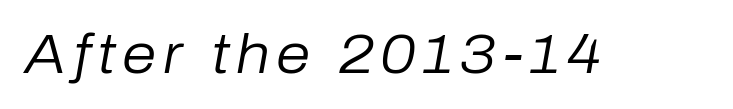
{"italic": "yes", "lean": "right", "slant_degrees": 10, "bold": "no", "weight": "regular", "width": "normal", "stroke_contrast": "low", "x_height": "medium", "monospaced": "no", "underline": "no", "glyph_px": 55}
